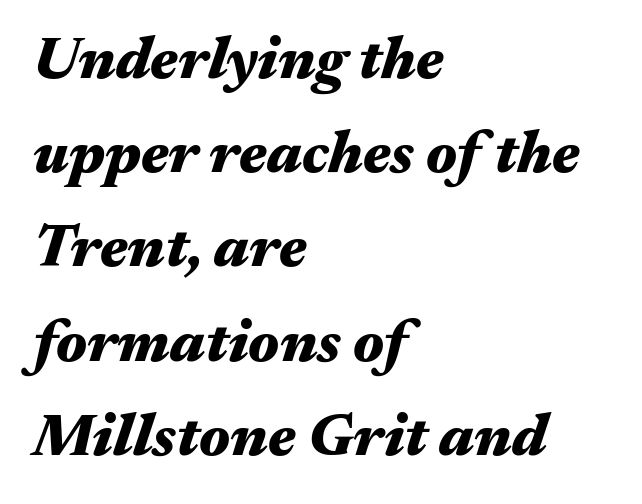
Typeset ragged right — the left edge is the straight one. On the weight axis this lands at bold, roughly 700. Honestly, the letter spacing is just normal — you wouldn't notice it. The letters advance in unequal steps, a hallmark of proportional type.
